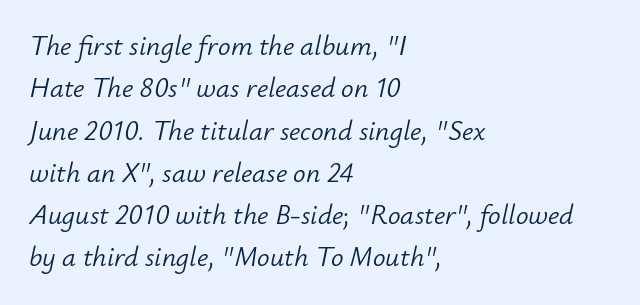
{"italic": "yes", "lean": "right", "slant_degrees": 12, "bold": "no", "weight": "light", "width": "normal", "stroke_contrast": "low", "x_height": "small", "monospaced": "no", "underline": "no", "align": "left", "line_spacing": "normal", "line_spacing_ratio": 1.51, "letter_spacing": "normal", "letter_spacing_em": 0.0, "glyph_px": 28}
